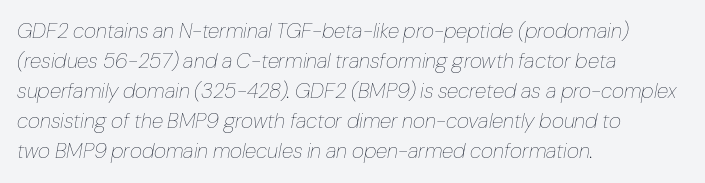
Check the space under the baseline: it is left empty. Characters follow at the spacing the type designer built in. Short and long lines alike share a common starting point at left. The typeface has the unassuming heft of standard copy or less. These lines sit exactly where default settings would place them.
